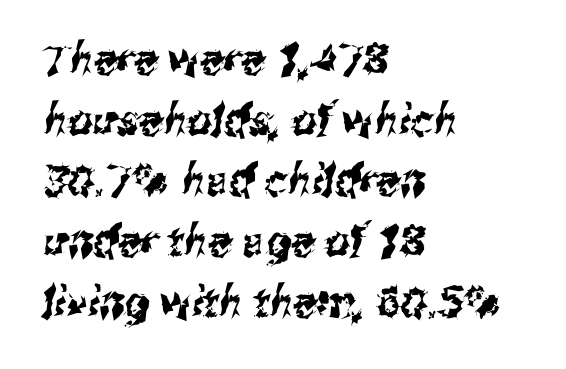
The image shows 43 px condensed sans-serif type; set left-aligned, normal line spacing (1.41x), normal letter spacing, not underlined; medium stroke contrast and a medium x-height.
